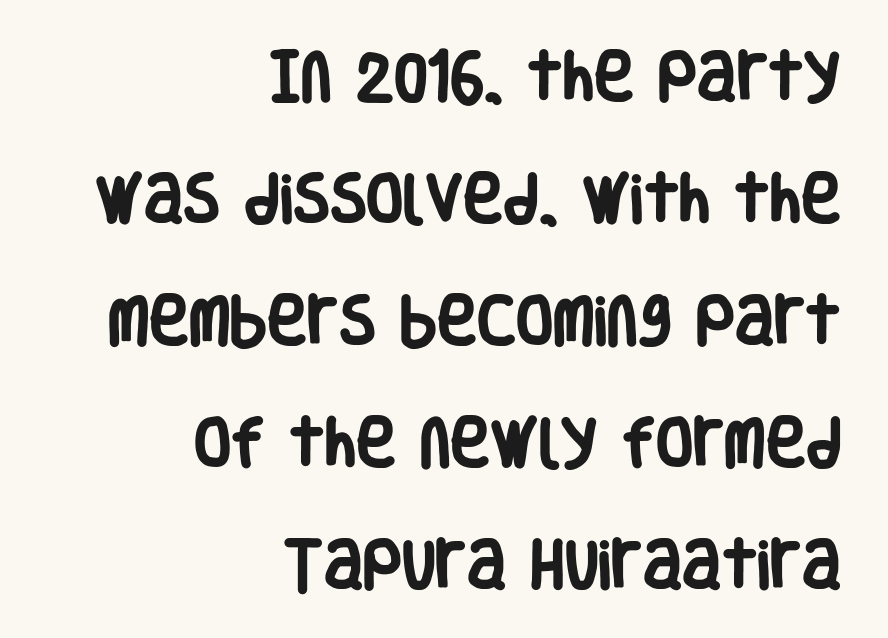
The image shows 54 px heavy, condensed sans-serif type, upright; set right-aligned, loose line spacing (2.26x), normal letter spacing, not underlined; low stroke contrast and a large x-height.
